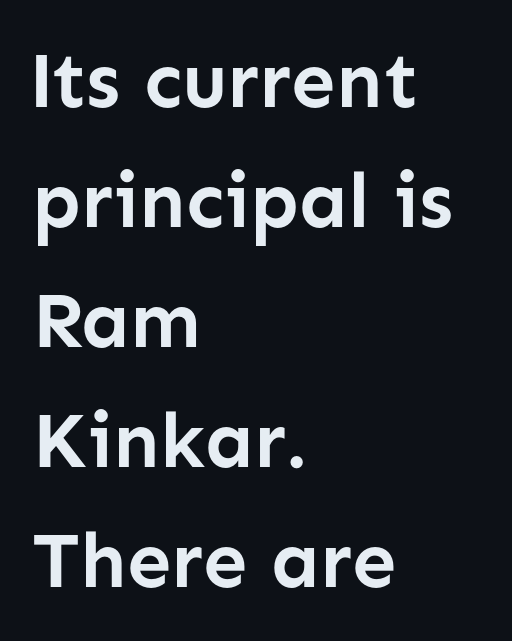
A full-strength bold gives these letters their thick strokes. Words float on clear page, feet unadorned. The glyphs in this specimen are sans serif. Does the lettering tilt? It doesn't — this is upright. The designer left line spacing at the default.
